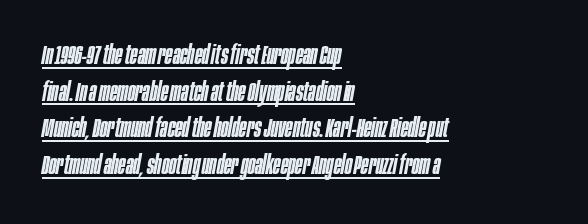
The image shows 27 px text type, italic (leaning right); set left-aligned, normal line spacing (1.36x), normal letter spacing, underlined.
